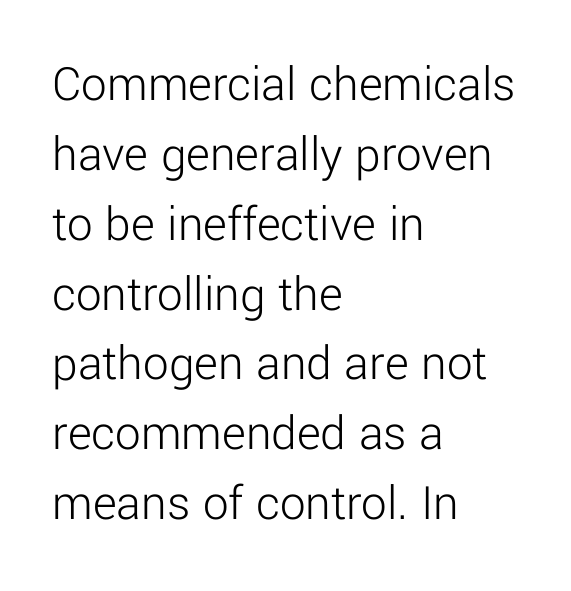
The image shows 51 px light sans-serif type, upright; set left-aligned, normal line spacing (1.37x), normal letter spacing, not underlined; low stroke contrast and a medium x-height.
